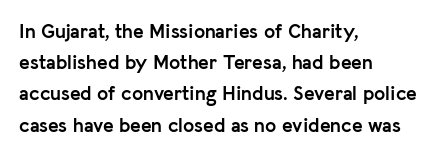
The image shows 20 px bold type, upright; set left-aligned, normal line spacing (1.56x), normal letter spacing, not underlined.
